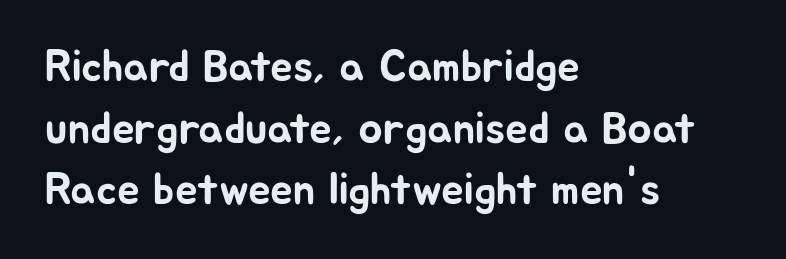
{"serif": "no", "italic": "no", "width": "normal", "stroke_contrast": "low", "x_height": "medium", "monospaced": "no", "underline": "no", "align": "left", "line_spacing": "normal", "line_spacing_ratio": 1.37, "letter_spacing": "normal", "letter_spacing_em": 0.0, "glyph_px": 45}
